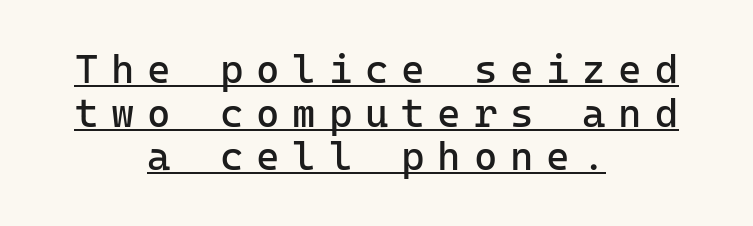
The image shows 40 px regular-weight sans-serif type, upright, monospaced; set centered, tight line spacing (1.09x), unusually wide letter spacing (+0.32 em), underlined; low stroke contrast and a medium x-height.
